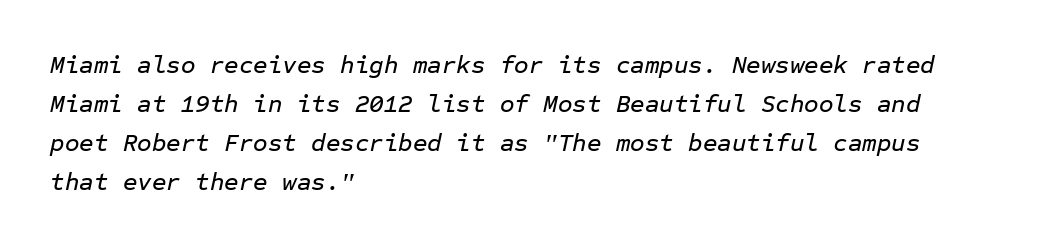
The specimen omits any rule beneath the text block's lines. The glyphs look as if they've been sheared to an angle. The text block is weighted toward the left margin, trailing off unevenly rightward. Vertically, the passage feels balanced, rows spaced as you'd expect. Tracking here is standard; glyphs follow each other at the usual distance.
